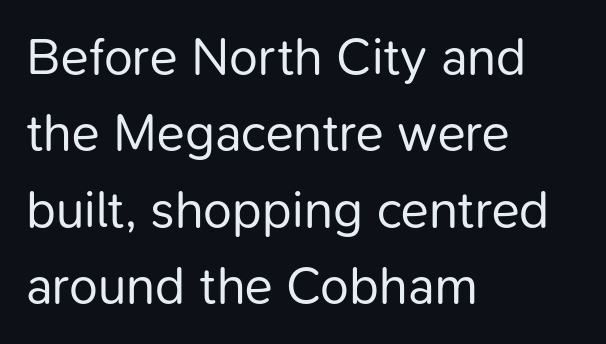
The lettering stays uniformly vertical, giving the passage a roman look. Stroke terminals: plain, sans-serif. Horizontal alignment here is leftward, the default for most running prose. Each word holds together tightly as a unit, with standard inter-letter gaps.
